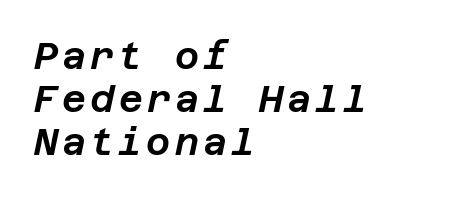
{"italic": "yes", "lean": "right", "slant_degrees": 12, "width": "normal", "stroke_contrast": "low", "x_height": "large", "underline": "no", "align": "left", "line_spacing_ratio": 1.16, "glyph_px": 37}
